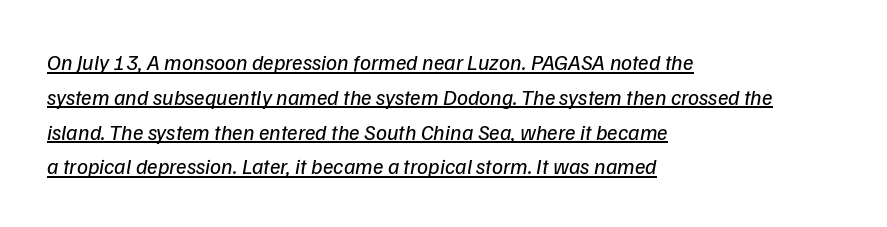
{"bold": "no", "underline": "yes", "align": "left", "line_spacing": "normal", "line_spacing_ratio": 1.58, "letter_spacing": "normal", "letter_spacing_em": 0.0, "glyph_px": 22}
